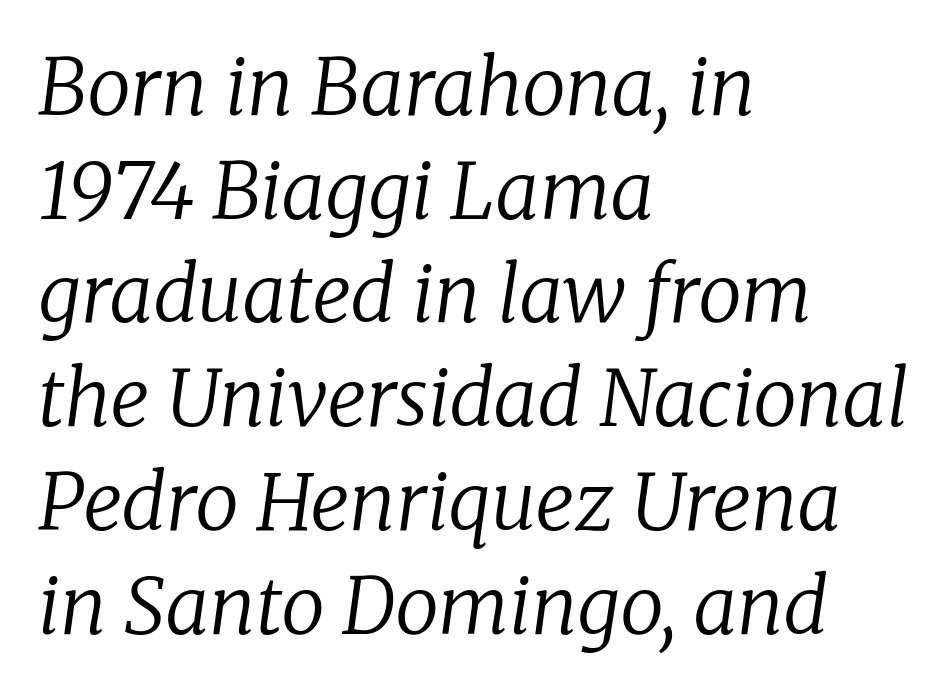
The image shows 78 px regular-weight serif type, italic (leaning right); set left-aligned, normal line spacing (1.33x), normal letter spacing, not underlined; low stroke contrast and a medium x-height.
